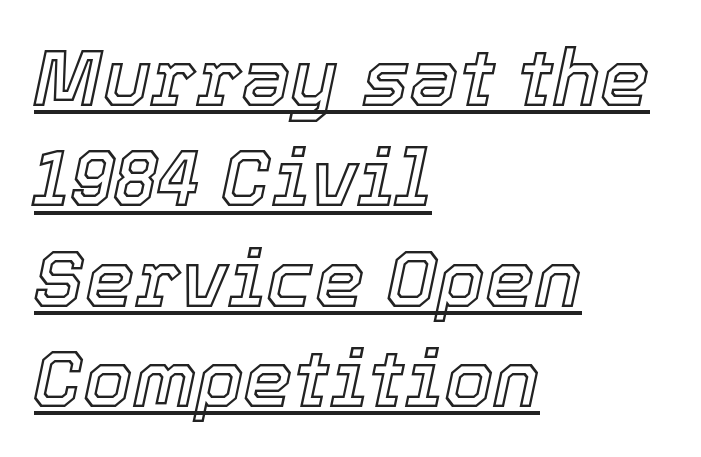
The rendering keeps characters at their native spacing. The leading is moderate, giving the passage an even texture. Horizontal alignment here is leftward, the default for most running prose. Would a proofreader flag this as italicized? Yes. You could not count columns in this text — the font is proportionally spaced. A continuous stroke trails under the words, as in a hyperlink.
